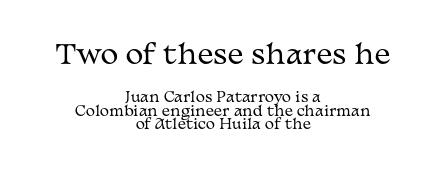
The image shows 27 px text type, upright; set centered, tight line spacing (0.98x), normal letter spacing, not underlined; the first (top) block is 1.93x larger.
